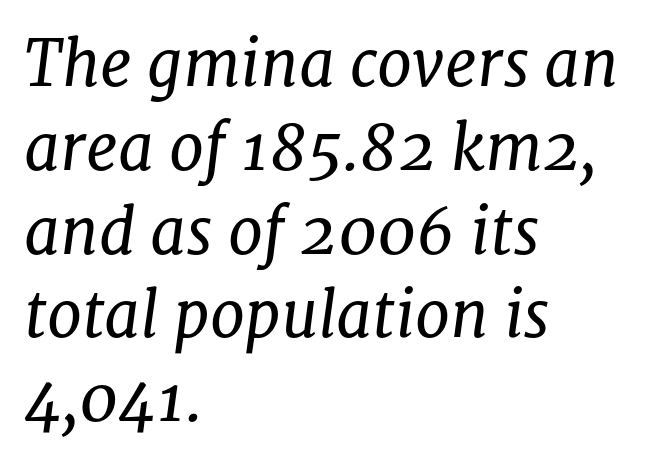
Vertical stems look standard width or narrower in stroke. The glyphs look as if they've been sheared to an angle. Regarding leading, the lines here are spaced in the standard way. Just letters on the line, the space beneath them empty.
